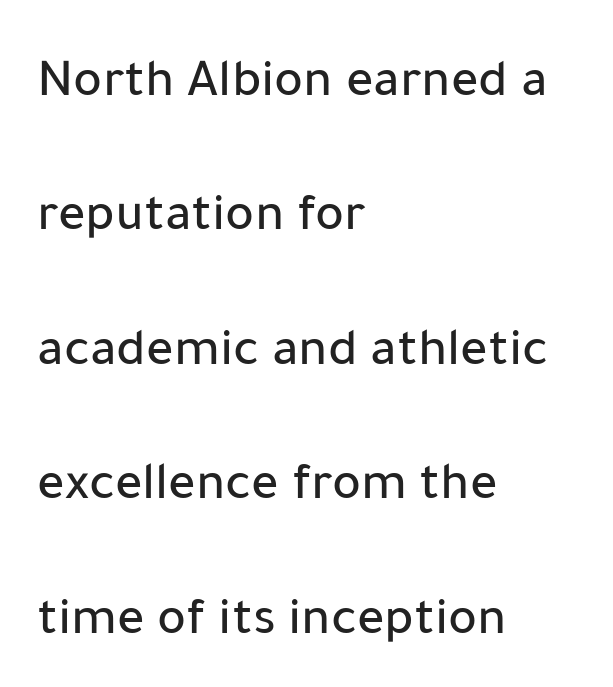
This sample has the flowing, uneven cadence of proportional lettering. Glance below the letters and you will spot only blank space. You could call the tracking neutral — neither tight nor loose. The type family on display is of the sans-serif kind. Horizontal alignment here is leftward, the default for most running prose.
